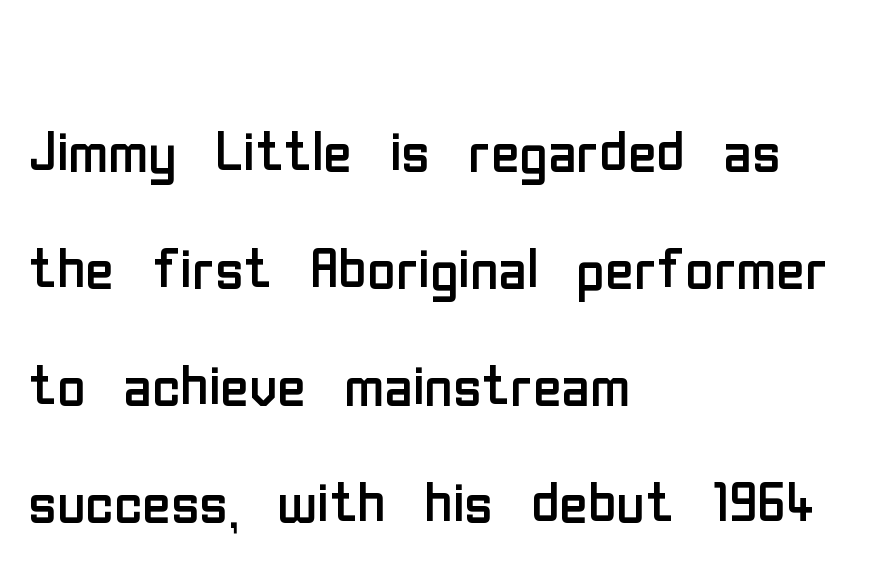
The image shows 78 px regular-weight, condensed sans-serif type, upright; set left-aligned, normal line spacing (1.5x), normal letter spacing, not underlined; low stroke contrast and a medium x-height.
